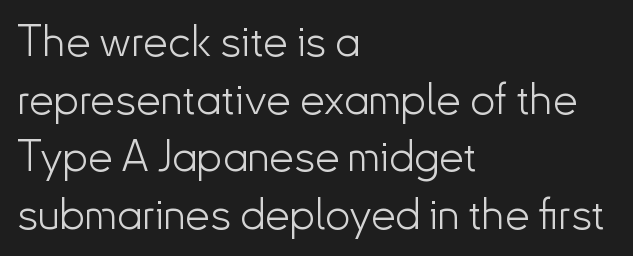
The image shows 44 px light sans-serif type, upright; set left-aligned, normal line spacing (1.31x), normal letter spacing, not underlined; low stroke contrast and a small x-height.
